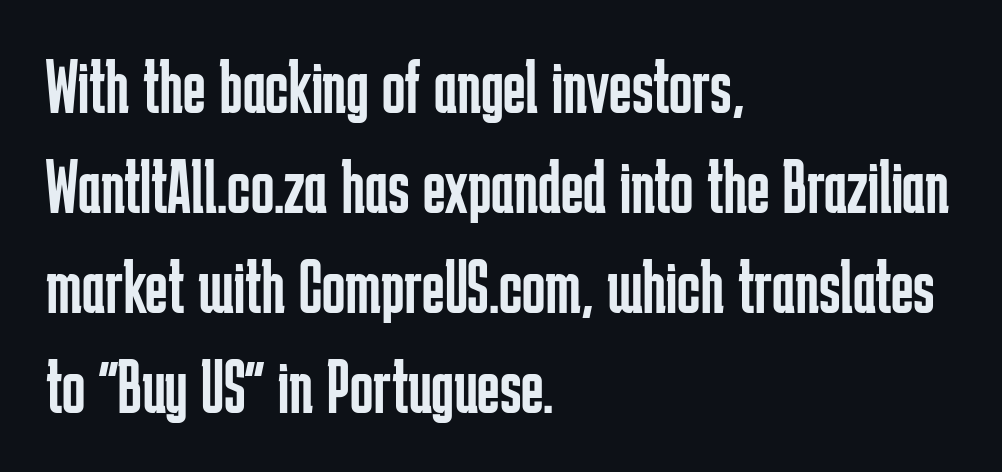
Q: Is the text bold? A: No.
Q: Is the text italic (slanted)? A: No, it is upright.
Q: Is the typeface a serif or a sans-serif typeface? A: Sans-serif.
Q: Is the text underlined? A: No.
Q: How is the paragraph aligned? A: Left-aligned.
Q: Is the spacing between letters normal or unusually wide? A: Normal.
Q: Is the spacing between lines tight, normal or loose? A: Normal.
Q: Width (condensed, normal, or wide)? A: Condensed.
Q: Stroke contrast? A: Low.
Q: x-height? A: Medium.
Q: Monospaced? A: No.
